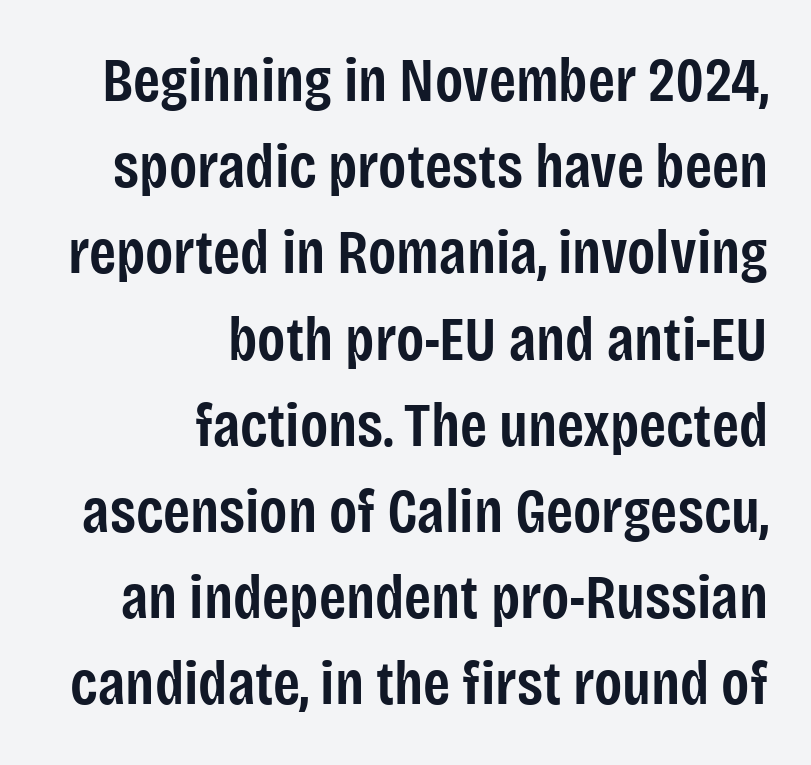
The image shows 62 px semibold, condensed sans-serif type, upright; set right-aligned, normal line spacing (1.39x), normal letter spacing, not underlined; low stroke contrast and a large x-height.
